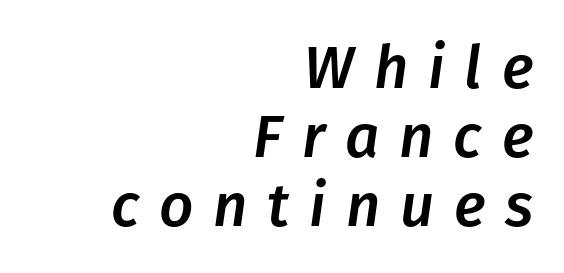
The image shows 60 px text type, italic (leaning right); set right-aligned, tight line spacing (1.15x), unusually wide letter spacing (+0.33 em), not underlined; low stroke contrast and a medium x-height.
